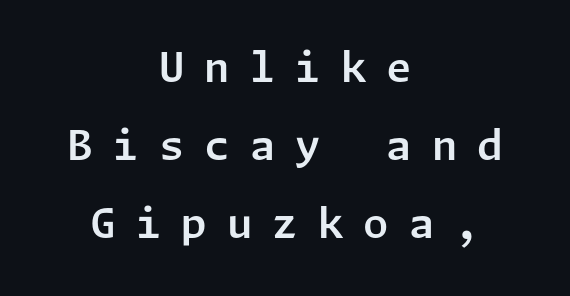
Q: Is the text italic (slanted)? A: No, it is upright.
Q: Is the typeface a serif or a sans-serif typeface? A: Sans-serif.
Q: Is the text underlined? A: No.
Q: How is the paragraph aligned? A: Centered.
Q: Is the spacing between letters normal or unusually wide? A: Unusually wide.
Q: Is the spacing between lines tight, normal or loose? A: Loose.
Q: Width (condensed, normal, or wide)? A: Normal.
Q: Stroke contrast? A: Low.
Q: x-height? A: Medium.
